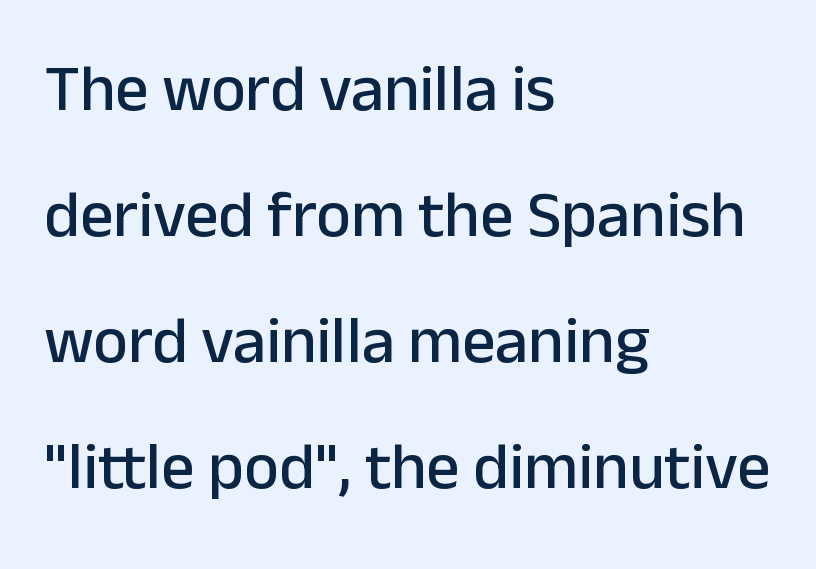
{"serif": "no", "italic": "no", "width": "normal", "stroke_contrast": "low", "x_height": "medium", "monospaced": "no", "underline": "no", "align": "left", "line_spacing": "loose", "line_spacing_ratio": 1.91, "letter_spacing": "normal", "letter_spacing_em": 0.0, "glyph_px": 66}
